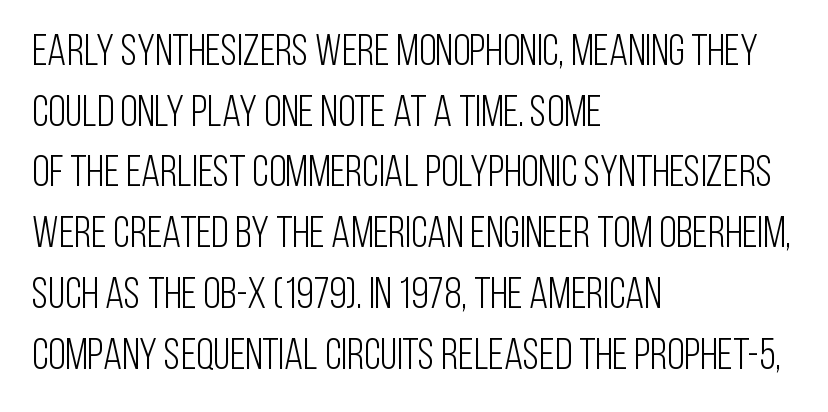
Q: Is the text bold? A: No.
Q: Is the text italic (slanted)? A: No, it is upright.
Q: Is the typeface a serif or a sans-serif typeface? A: Sans-serif.
Q: Is the text underlined? A: No.
Q: How is the paragraph aligned? A: Left-aligned.
Q: Is the spacing between letters normal or unusually wide? A: Normal.
Q: Is the spacing between lines tight, normal or loose? A: Normal.
Q: Width (condensed, normal, or wide)? A: Condensed.
Q: Stroke contrast? A: Low.
Q: x-height? A: Large.
Q: Monospaced? A: No.
